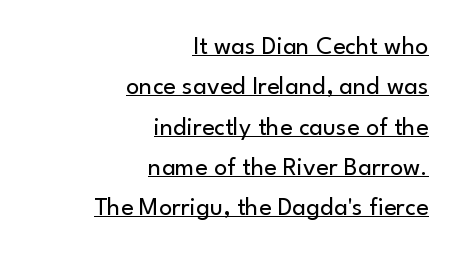
The image shows 26 px text type, upright; set right-aligned, normal line spacing (1.55x), normal letter spacing, underlined.
